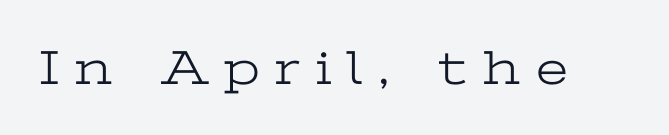
Character widths vary here, with narrow letters taking less room than wide ones. Little horizontal feet cap the strokes, marking this as serif type. Just letters on the line, the space beneath them empty. These lines were composed using upright roman letters. Letter spacing: wide. Each stroke keeps to a modest, everyday thickness or less.
